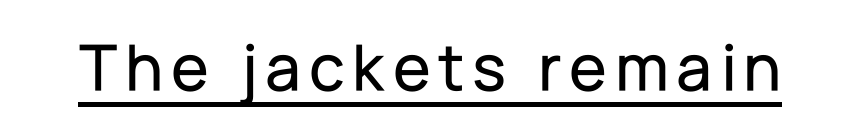
Font category for this specimen: sans-serif. The axis of the letterforms is exactly vertical. Does a line run under the words? Yes, clearly. The letters advance in unequal steps, a hallmark of proportional type.
